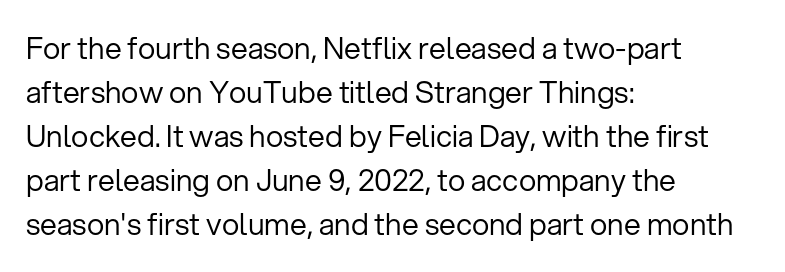
The image shows 30 px regular-weight sans-serif type, upright; set left-aligned, normal line spacing (1.47x), normal letter spacing, not underlined; low stroke contrast and a medium x-height.
